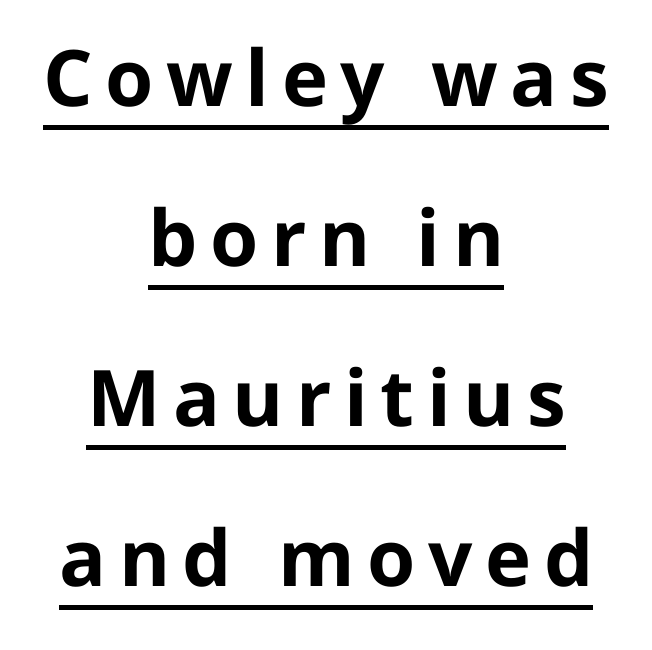
The image shows 78 px bold sans-serif type, upright; set centered, loose line spacing (2.05x), underlined; low stroke contrast and a medium x-height.
